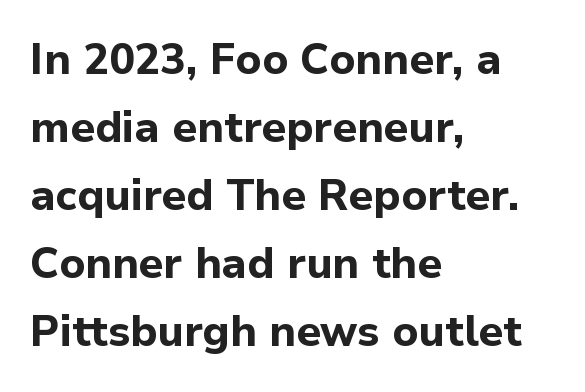
The passage shown is typeset with a sans-serif family. Looks like regular typesetting: each glyph gets only the width it needs. Notice how descenders clear the ascenders below comfortably — that's standard leading. Descenders hang freely into open space.
